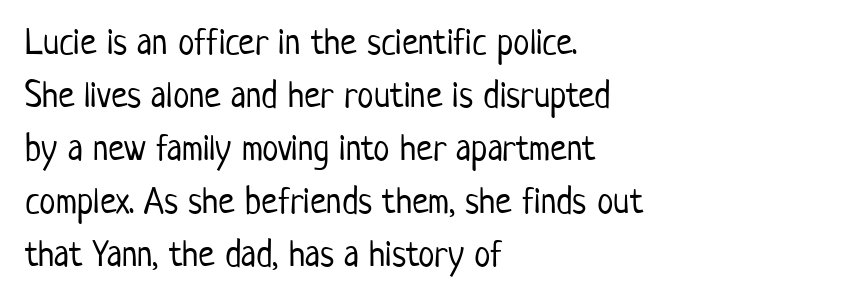
How would I describe the line gaps? Plain and ordinary. Examine the stroke ends and you'll find no serifs. Vertical stems look standard width or narrower in stroke. Here the designer chose a conventional face with non-uniform glyph widths. Teacher's note: observe the even left margin — that is flush-left alignment. Characters follow at the spacing the type designer built in.
